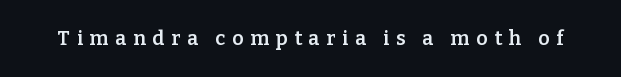
The image shows 20 px text type, upright; set unusually wide letter spacing (+0.33 em), not underlined.
